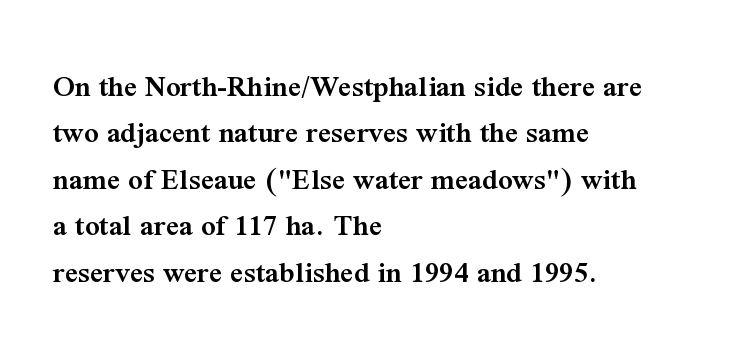
{"serif": "yes", "italic": "no", "bold": "semi", "weight": "semibold", "width": "normal", "stroke_contrast": "medium", "x_height": "medium", "monospaced": "no", "underline": "no", "align": "left", "line_spacing": "normal", "line_spacing_ratio": 1.45, "letter_spacing": "normal", "letter_spacing_em": 0.0, "glyph_px": 32}
